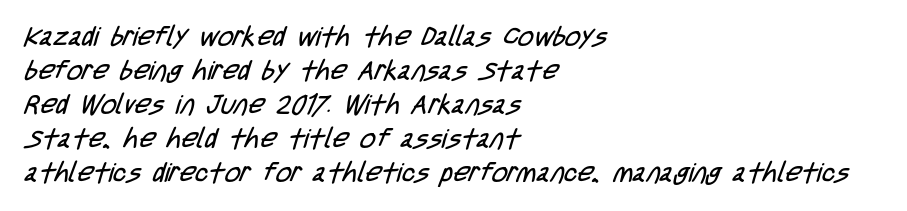
{"bold": "no", "underline": "no", "align": "left", "line_spacing": "normal", "line_spacing_ratio": 1.26, "letter_spacing": "normal", "letter_spacing_em": 0.0, "glyph_px": 27}
